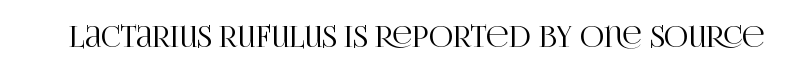
The image shows 30 px condensed serif type, upright; set normal letter spacing, not underlined; high stroke contrast and a large x-height.
